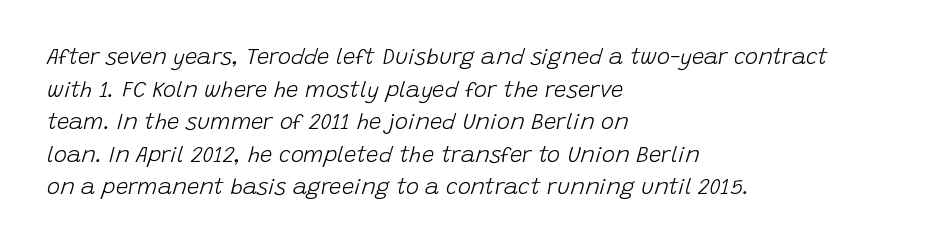
The image shows 22 px text type, italic (leaning right); set left-aligned, normal line spacing (1.48x), normal letter spacing, not underlined.
